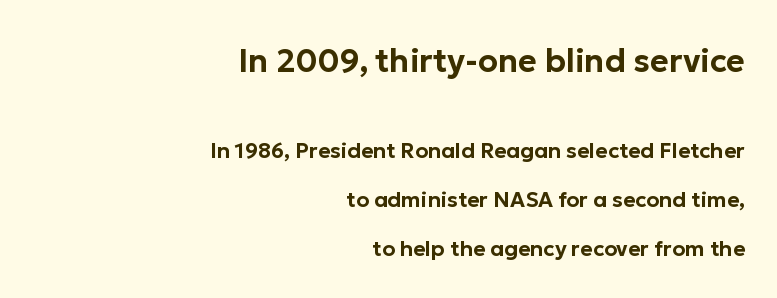
{"serif": "no", "italic": "no", "width": "normal", "stroke_contrast": "low", "x_height": "medium", "monospaced": "no", "underline": "no", "align": "right", "line_spacing": "loose", "line_spacing_ratio": 2.33, "letter_spacing": "normal", "letter_spacing_em": 0.0, "larger_block": "first", "size_ratio": 1.52, "glyph_px": 32}
